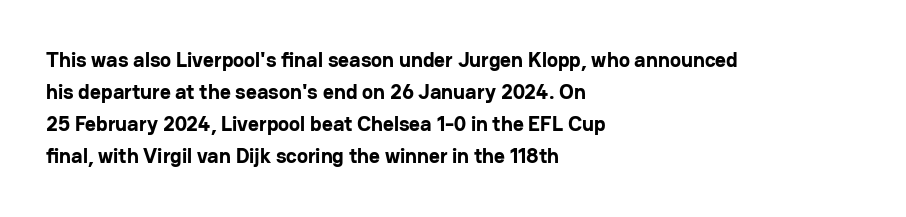
{"italic": "no", "bold": "yes", "underline": "no", "align": "left", "line_spacing": "normal", "line_spacing_ratio": 1.53, "letter_spacing": "normal", "letter_spacing_em": 0.0, "glyph_px": 21}
